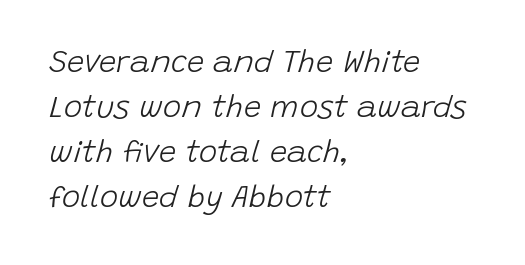
The image shows 31 px light type, italic (leaning right); set left-aligned, normal line spacing (1.45x), normal letter spacing, not underlined; low stroke contrast and a large x-height.
